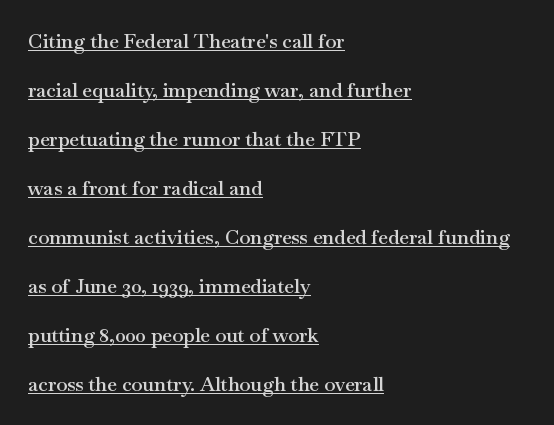
Q: Is the text bold? A: Semi-bold.
Q: Is the text italic (slanted)? A: No, it is upright.
Q: Is the text underlined? A: Yes.
Q: How is the paragraph aligned? A: Left-aligned.
Q: Is the spacing between letters normal or unusually wide? A: Normal.
Q: Is the spacing between lines tight, normal or loose? A: Loose.
